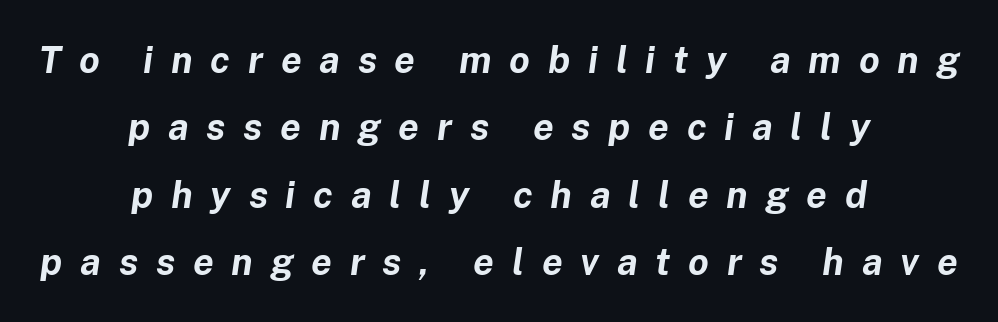
The image shows 37 px bold type, italic (leaning right); set centered, line spacing 1.82x, unusually wide letter spacing (+0.48 em), not underlined; low stroke contrast and a medium x-height.
